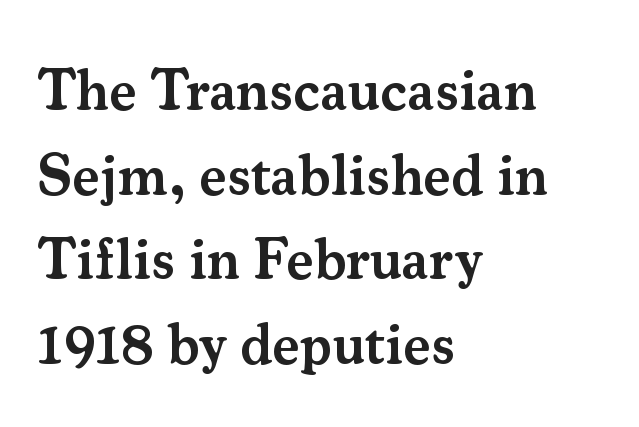
{"serif": "yes", "italic": "no", "bold": "semi", "weight": "semibold", "width": "normal", "stroke_contrast": "medium", "x_height": "small", "monospaced": "no", "underline": "no", "align": "left", "line_spacing": "normal", "line_spacing_ratio": 1.46, "letter_spacing": "normal", "letter_spacing_em": 0.0, "glyph_px": 58}
